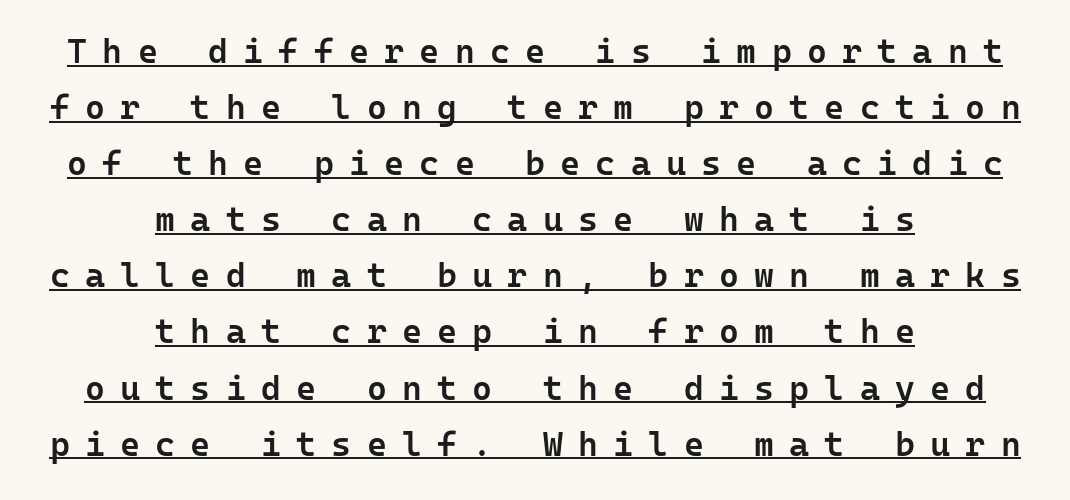
Summary of weight: moderately heavy, a semibold. In terms of letterspacing, this is a distinctly airy, spread setting. Students, observe the line beneath the letters — that is underlining. Monospaced: the letters line up in strict vertical columns.
